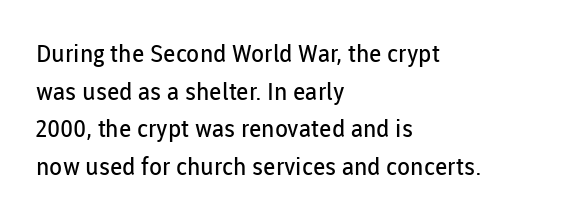
The image shows 24 px text type, upright; set left-aligned, normal line spacing (1.57x), normal letter spacing, not underlined.
